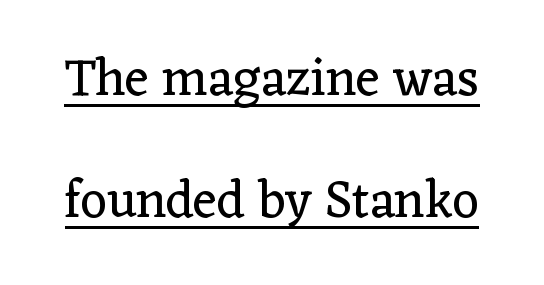
{"serif": "yes", "italic": "no", "bold": "no", "weight": "regular", "width": "normal", "stroke_contrast": "low", "x_height": "medium", "monospaced": "no", "underline": "yes", "line_spacing": "loose", "line_spacing_ratio": 2.34, "letter_spacing": "normal", "letter_spacing_em": 0.0, "glyph_px": 52}
